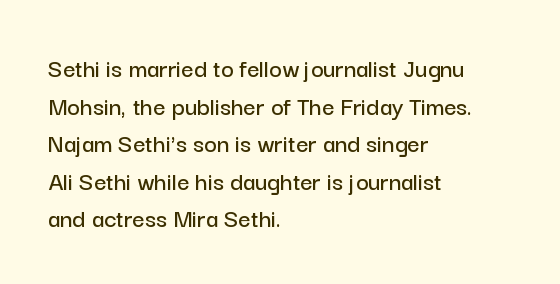
Plain, unruled lines of type. The lines in this sample share a left origin and differ only in where they stop. The specimen reads as upright at a glance. Letter spacing: default. If you measured baseline to baseline, you'd find a middling distance.
